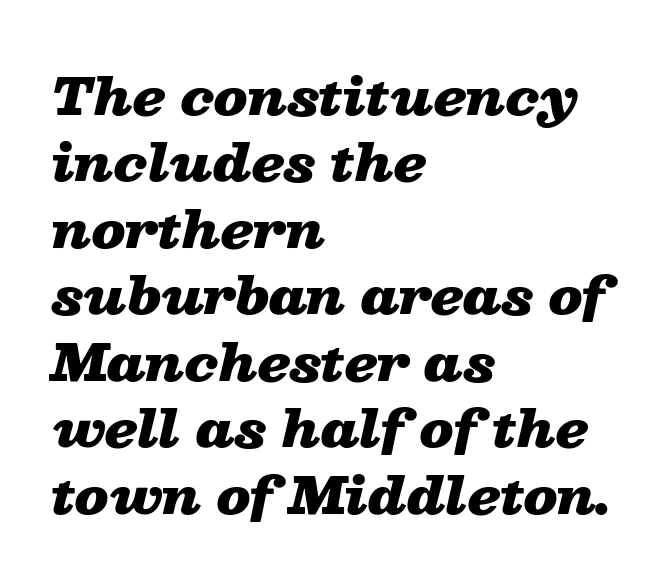
{"italic": "yes", "lean": "right", "slant_degrees": 13, "bold": "yes", "weight": "heavy", "width": "wide", "stroke_contrast": "low", "x_height": "medium", "monospaced": "no", "underline": "no", "align": "left", "line_spacing": "normal", "line_spacing_ratio": 1.33, "letter_spacing": "normal", "letter_spacing_em": 0.0, "glyph_px": 50}
